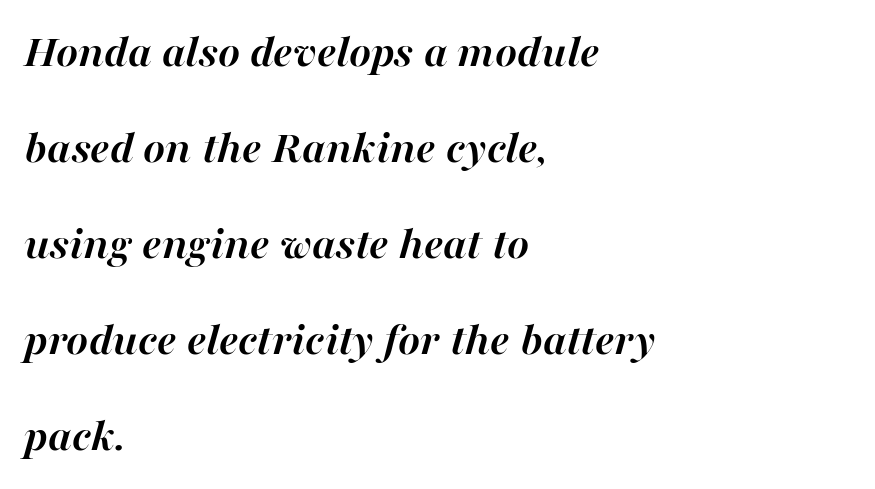
The image shows 47 px semibold type, italic (leaning right); set left-aligned, loose line spacing (2.04x), normal letter spacing, not underlined; high stroke contrast and a medium x-height.
